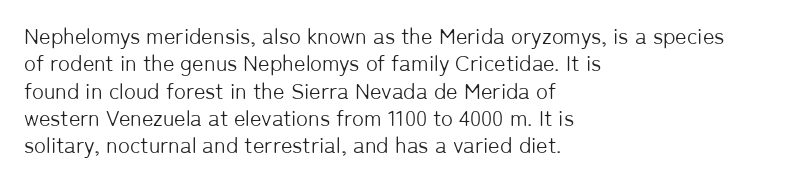
Rendered with straight, roman letterforms. Weight: not bold — regular or lighter. Words appear dense and cohesive because spacing is normal. Horizontal alignment here is leftward, the default for most running prose. A clean baseline with only descenders dipping below it.
